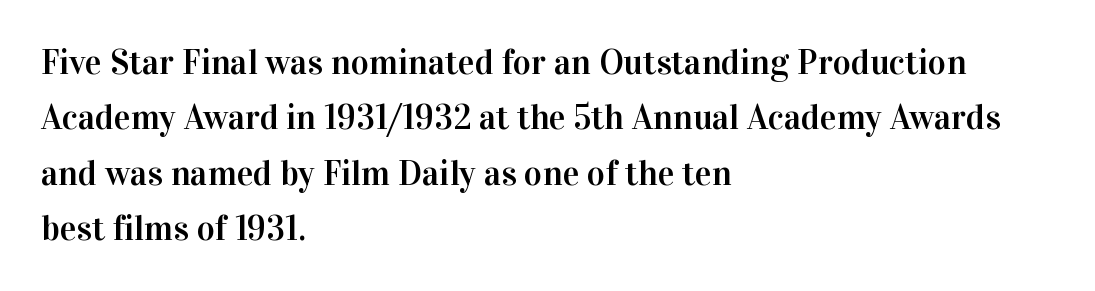
{"serif": "yes", "italic": "no", "width": "normal", "stroke_contrast": "high", "x_height": "medium", "monospaced": "no", "underline": "no", "align": "left", "line_spacing": "normal", "line_spacing_ratio": 1.58, "letter_spacing": "normal", "letter_spacing_em": 0.0, "glyph_px": 35}
